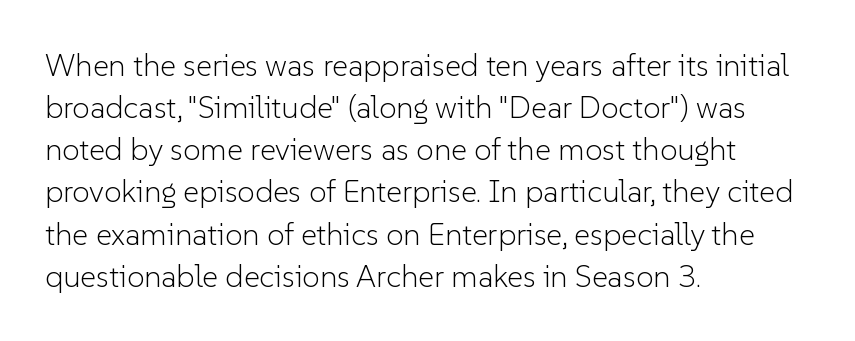
Q: Is the text bold? A: No.
Q: Is the text italic (slanted)? A: No, it is upright.
Q: Is the typeface a serif or a sans-serif typeface? A: Sans-serif.
Q: Is the text underlined? A: No.
Q: How is the paragraph aligned? A: Left-aligned.
Q: Is the spacing between letters normal or unusually wide? A: Normal.
Q: Is the spacing between lines tight, normal or loose? A: Normal.
Q: Width (condensed, normal, or wide)? A: Normal.
Q: Stroke contrast? A: Low.
Q: x-height? A: Medium.
Q: Monospaced? A: No.
